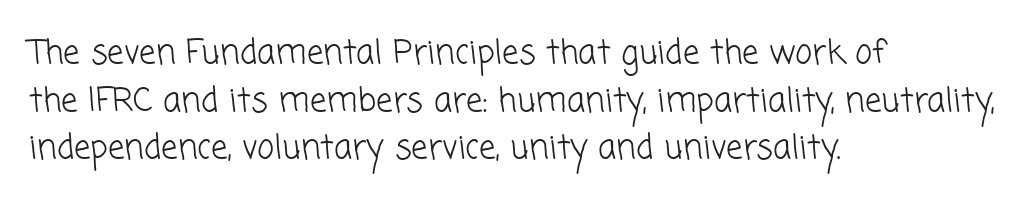
Q: Is the text bold? A: No.
Q: Is the typeface a serif or a sans-serif typeface? A: Sans-serif.
Q: Is the text underlined? A: No.
Q: How is the paragraph aligned? A: Left-aligned.
Q: Is the spacing between letters normal or unusually wide? A: Normal.
Q: Is the spacing between lines tight, normal or loose? A: Normal.
Q: Width (condensed, normal, or wide)? A: Normal.
Q: Stroke contrast? A: Low.
Q: x-height? A: Medium.
Q: Monospaced? A: No.
